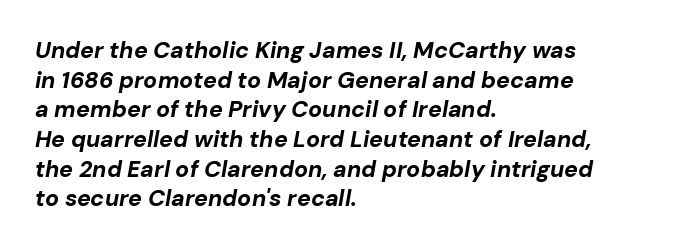
{"italic": "yes", "lean": "right", "slant_degrees": 10, "bold": "yes", "underline": "no", "align": "left", "line_spacing": "normal", "line_spacing_ratio": 1.29, "letter_spacing": "normal", "letter_spacing_em": 0.0, "glyph_px": 23}
